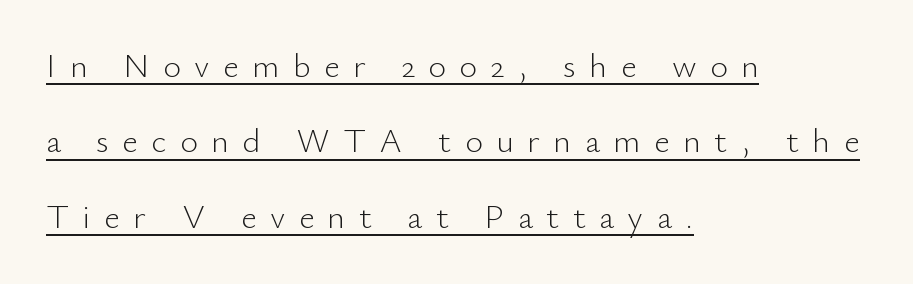
{"serif": "no", "italic": "no", "bold": "no", "weight": "light", "width": "normal", "stroke_contrast": "low", "x_height": "small", "monospaced": "no", "underline": "yes", "align": "left", "line_spacing": "loose", "line_spacing_ratio": 2.22, "letter_spacing": "wide", "letter_spacing_em": 0.4, "glyph_px": 34}
